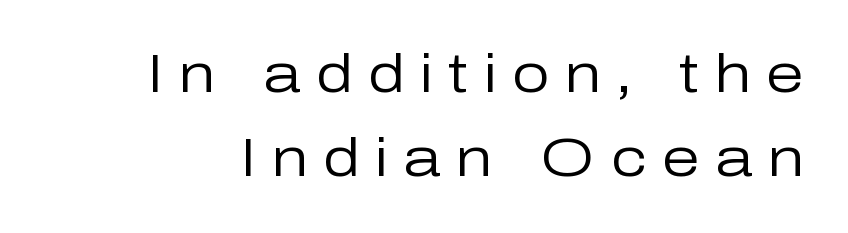
Q: Is the text bold? A: No.
Q: Is the text italic (slanted)? A: No, it is upright.
Q: Is the typeface a serif or a sans-serif typeface? A: Sans-serif.
Q: Is the text underlined? A: No.
Q: Is the spacing between letters normal or unusually wide? A: Unusually wide.
Q: Is the spacing between lines tight, normal or loose? A: Normal.
Q: Width (condensed, normal, or wide)? A: Normal.
Q: Stroke contrast? A: Low.
Q: x-height? A: Medium.
Q: Monospaced? A: No.
